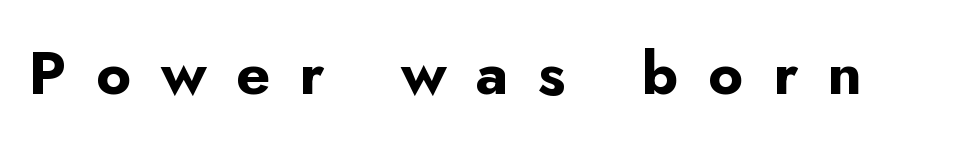
{"serif": "no", "italic": "no", "bold": "yes", "weight": "bold", "width": "normal", "stroke_contrast": "low", "x_height": "small", "monospaced": "no", "underline": "no", "letter_spacing": "wide", "letter_spacing_em": 0.49, "glyph_px": 60}
